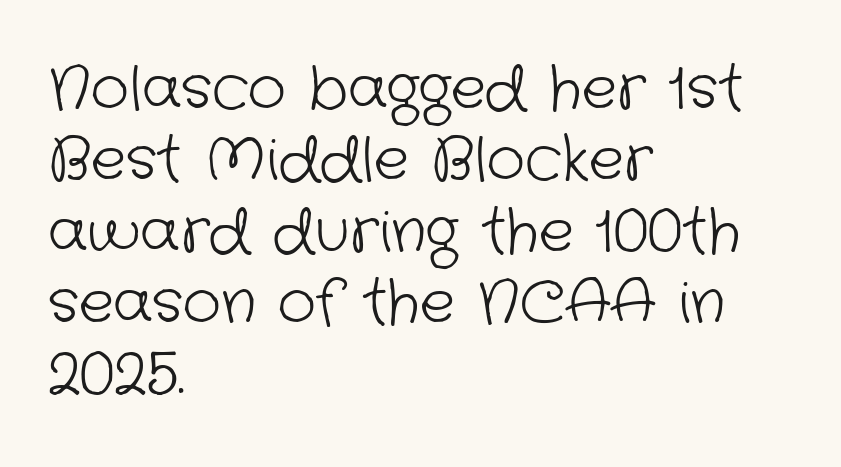
The image shows 59 px light sans-serif type; set left-aligned, line spacing 1.21x, normal letter spacing, not underlined; low stroke contrast and a medium x-height.
